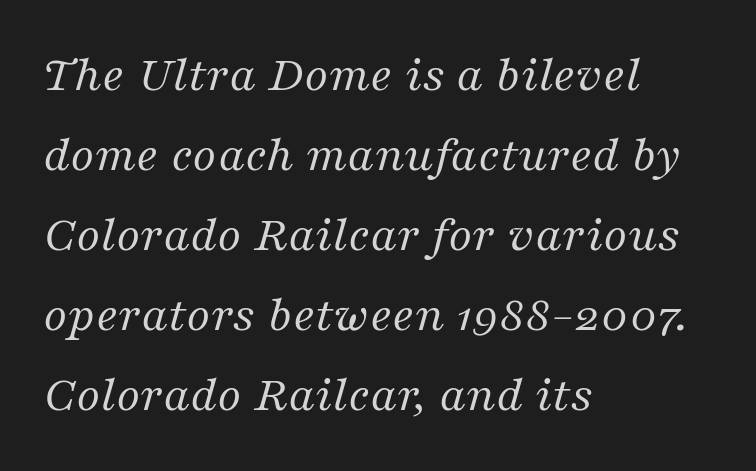
{"serif": "yes", "italic": "yes", "lean": "right", "slant_degrees": 16, "bold": "no", "weight": "regular", "width": "normal", "stroke_contrast": "medium", "x_height": "medium", "monospaced": "no", "underline": "no", "align": "left", "line_spacing": "normal", "line_spacing_ratio": 1.54, "letter_spacing": "normal", "letter_spacing_em": 0.0, "glyph_px": 52}
